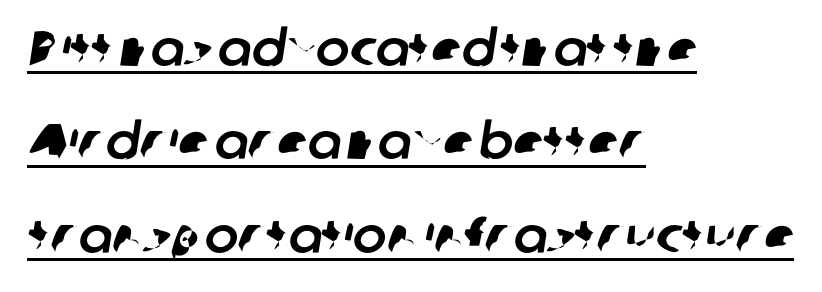
{"serif": "no", "width": "normal", "stroke_contrast": "low", "x_height": "medium", "monospaced": "no", "underline": "yes", "align": "left", "line_spacing_ratio": 1.87, "letter_spacing": "normal", "letter_spacing_em": 0.0, "glyph_px": 50}
